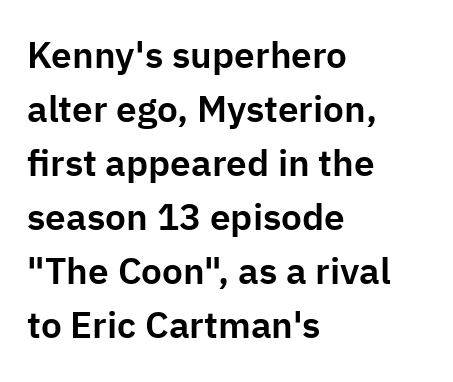
Q: Is the text italic (slanted)? A: No, it is upright.
Q: Is the typeface a serif or a sans-serif typeface? A: Sans-serif.
Q: Is the text underlined? A: No.
Q: How is the paragraph aligned? A: Left-aligned.
Q: Is the spacing between letters normal or unusually wide? A: Normal.
Q: Is the spacing between lines tight, normal or loose? A: Normal.
Q: Width (condensed, normal, or wide)? A: Normal.
Q: Stroke contrast? A: Low.
Q: x-height? A: Medium.
Q: Monospaced? A: No.
